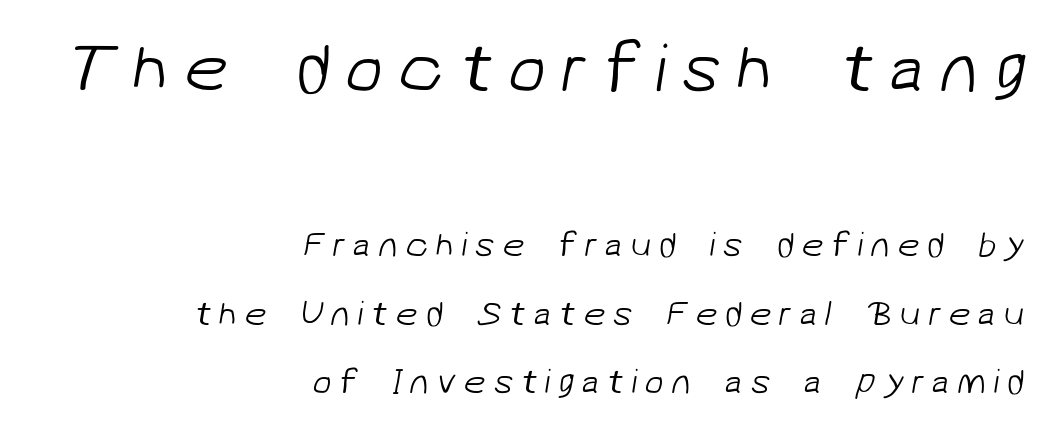
Q: Is the text bold? A: No.
Q: Is the typeface a serif or a sans-serif typeface? A: Sans-serif.
Q: Is the text underlined? A: No.
Q: How is the paragraph aligned? A: Right-aligned.
Q: Is the spacing between letters normal or unusually wide? A: Unusually wide.
Q: Is the spacing between lines tight, normal or loose? A: Loose.
Q: Which block of text is set in a larger size, the first (top) or the second (bottom)? A: The first (top) one.
Q: Width (condensed, normal, or wide)? A: Normal.
Q: Stroke contrast? A: Low.
Q: x-height? A: Medium.
Q: Monospaced? A: No.
